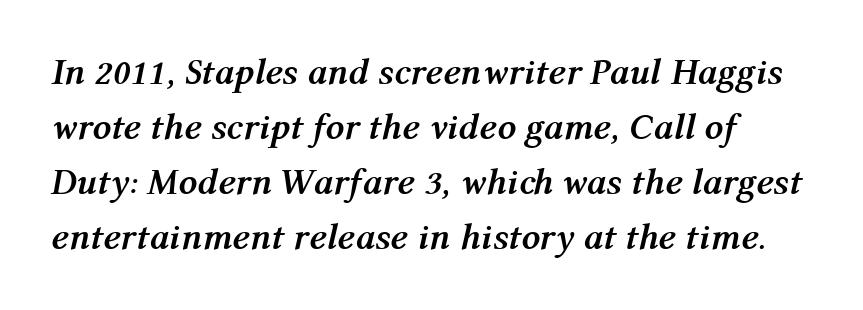
The image shows 37 px semibold type, italic (leaning right); set left-aligned, normal line spacing (1.49x), normal letter spacing, not underlined; medium stroke contrast and a medium x-height.
